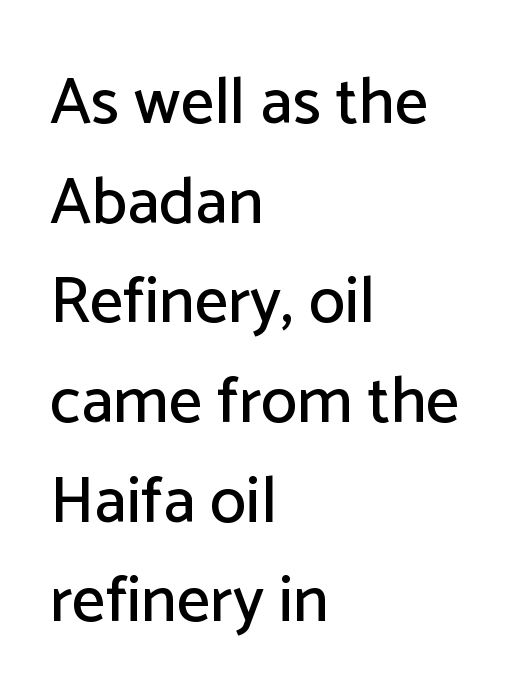
{"serif": "no", "italic": "no", "width": "normal", "stroke_contrast": "low", "x_height": "medium", "monospaced": "no", "underline": "no", "align": "left", "line_spacing": "normal", "line_spacing_ratio": 1.51, "letter_spacing": "normal", "letter_spacing_em": 0.0, "glyph_px": 66}
